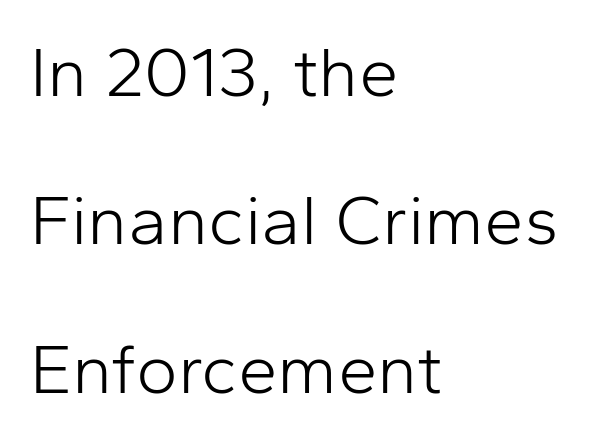
{"serif": "no", "italic": "no", "bold": "no", "weight": "light", "width": "normal", "stroke_contrast": "low", "x_height": "medium", "monospaced": "no", "underline": "no", "align": "left", "line_spacing": "loose", "line_spacing_ratio": 2.09, "letter_spacing": "normal", "letter_spacing_em": 0.0, "glyph_px": 71}
